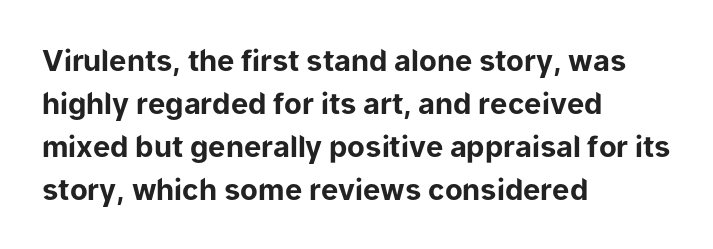
A sans-serif font was chosen for this passage. The tracking reads as untouched default to a designer's eye. A normal amount of white space separates one row of letters from the next. Heavy, bold letterforms. A typesetter would call this proportional, since set widths differ per character. Does the lettering tilt? It doesn't — this is upright.
